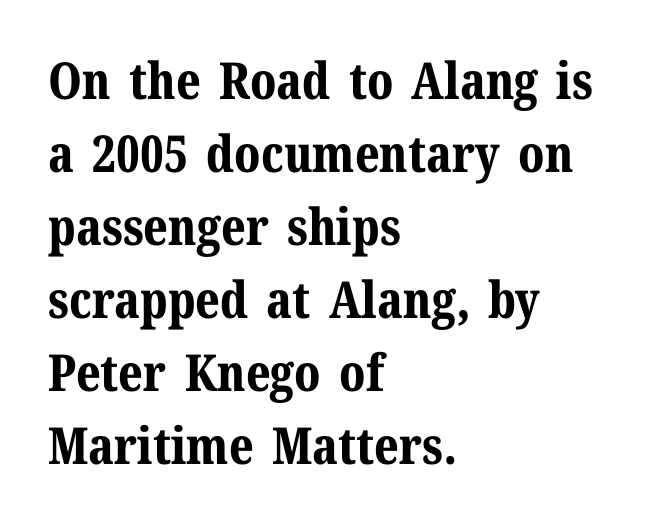
Each glyph is drawn with heavy, bold strokes. Words float on clear page, feet unadorned. Spacing verdict: proportional, widths tailored to each character. Vertically, the passage feels balanced, rows spaced as you'd expect. Every stem runs plumb, perpendicular to the baseline. This rendering leaves character spacing at its baseline value.
